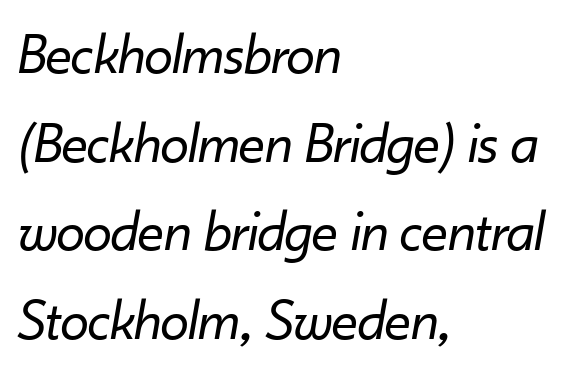
Q: Is the text bold? A: No.
Q: Is the text italic (slanted)? A: Yes, it leans right by about 10 degrees.
Q: Is the text underlined? A: No.
Q: How is the paragraph aligned? A: Left-aligned.
Q: Is the spacing between letters normal or unusually wide? A: Normal.
Q: Is the spacing between lines tight, normal or loose? A: Normal.
Q: Width (condensed, normal, or wide)? A: Normal.
Q: Stroke contrast? A: Low.
Q: x-height? A: Small.
Q: Monospaced? A: No.
